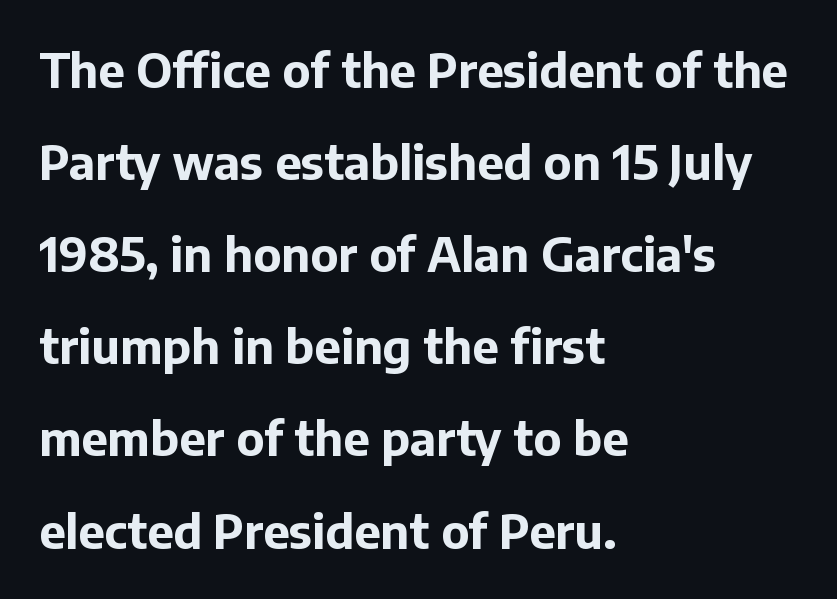
Q: Is the text bold? A: Yes.
Q: Is the text italic (slanted)? A: No, it is upright.
Q: Is the typeface a serif or a sans-serif typeface? A: Sans-serif.
Q: Is the text underlined? A: No.
Q: How is the paragraph aligned? A: Left-aligned.
Q: Is the spacing between letters normal or unusually wide? A: Normal.
Q: Is the spacing between lines tight, normal or loose? A: Loose.
Q: Width (condensed, normal, or wide)? A: Normal.
Q: Stroke contrast? A: Low.
Q: x-height? A: Medium.
Q: Monospaced? A: No.
